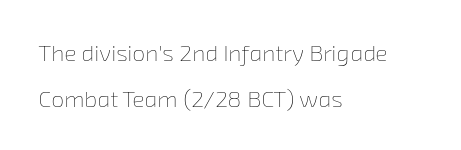
{"bold": "no", "underline": "no", "align": "left", "line_spacing": "loose", "line_spacing_ratio": 1.99, "letter_spacing": "normal", "letter_spacing_em": 0.0, "glyph_px": 23}
